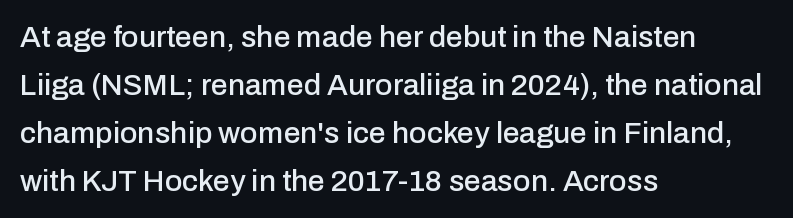
Vertical spacing — default. Quick note: not italic, upright. Is the letter spacing exaggerated? No — it looks like the ordinary default. The baseline area is clear. The rendering anchors every line to the left-hand side.
